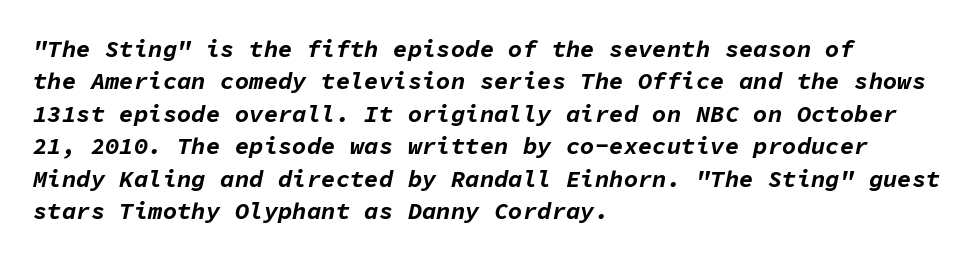
{"italic": "yes", "lean": "right", "slant_degrees": 11, "bold": "yes", "underline": "no", "align": "left", "line_spacing": "normal", "line_spacing_ratio": 1.35, "letter_spacing": "normal", "letter_spacing_em": 0.0, "glyph_px": 24}
